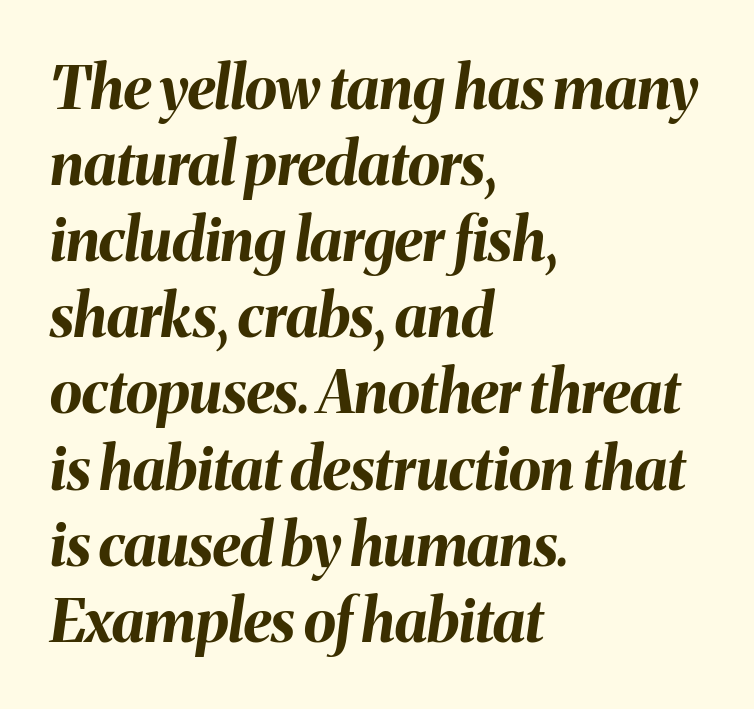
{"italic": "yes", "lean": "right", "slant_degrees": 8, "bold": "yes", "weight": "bold", "width": "normal", "stroke_contrast": "medium", "x_height": "medium", "monospaced": "no", "underline": "no", "align": "left", "line_spacing": "normal", "line_spacing_ratio": 1.29, "letter_spacing": "normal", "letter_spacing_em": 0.0, "glyph_px": 59}
